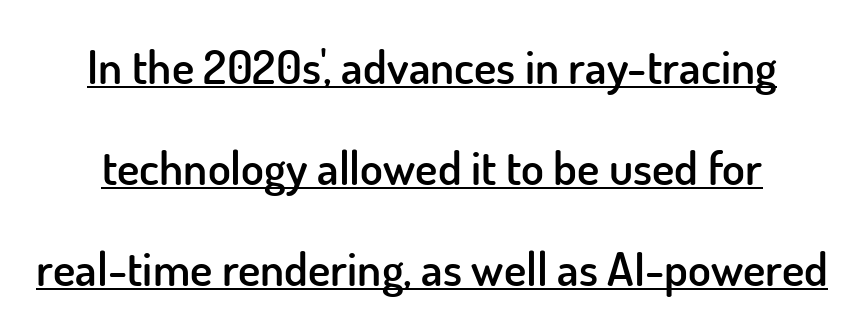
Q: Is the text bold? A: Semi-bold.
Q: Is the text italic (slanted)? A: No, it is upright.
Q: Is the typeface a serif or a sans-serif typeface? A: Sans-serif.
Q: Is the text underlined? A: Yes.
Q: Is the spacing between letters normal or unusually wide? A: Normal.
Q: Is the spacing between lines tight, normal or loose? A: Loose.
Q: Width (condensed, normal, or wide)? A: Normal.
Q: Stroke contrast? A: Low.
Q: x-height? A: Small.
Q: Monospaced? A: No.
